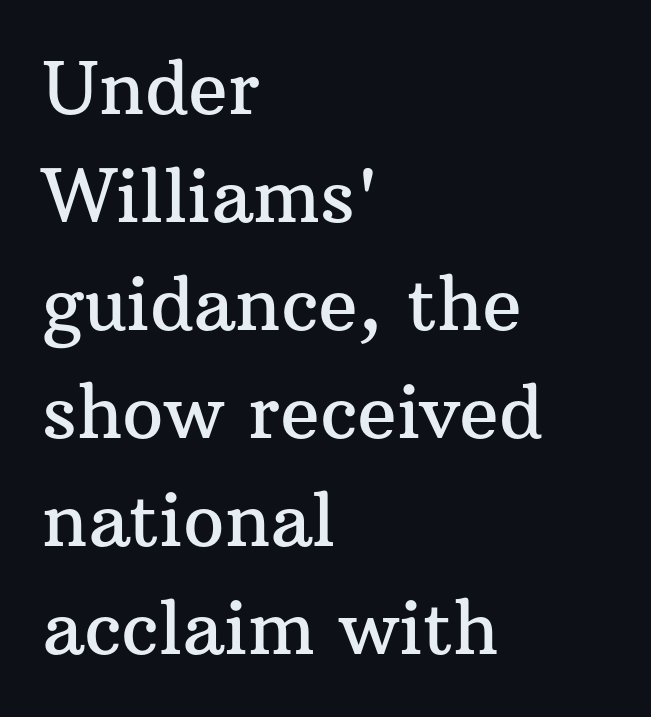
The passage is arranged the way most books set body copy — flush left. This rendering employs a face with finishing strokes, i.e., a serif. Students, observe: this is what conventionally led text looks like. The rendering keeps characters at their native spacing.
